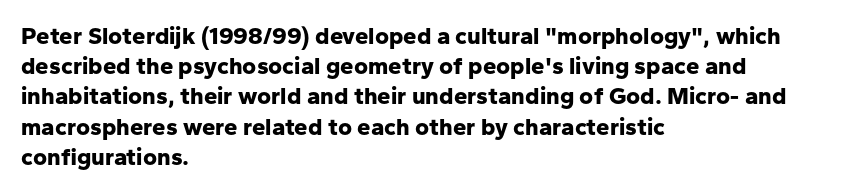
The image shows 24 px bold type, upright; set left-aligned, normal line spacing (1.26x), normal letter spacing, not underlined.
